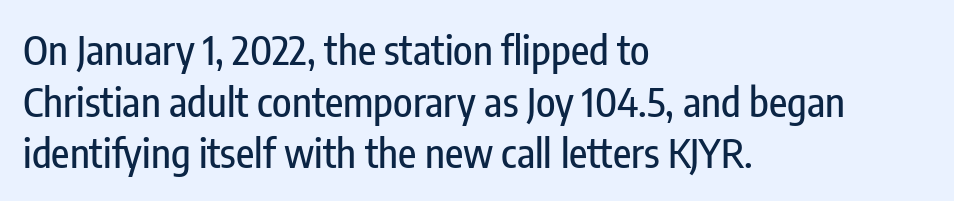
The image shows 40 px condensed sans-serif type, upright; set left-aligned, normal line spacing (1.29x), normal letter spacing, not underlined; low stroke contrast and a medium x-height.
